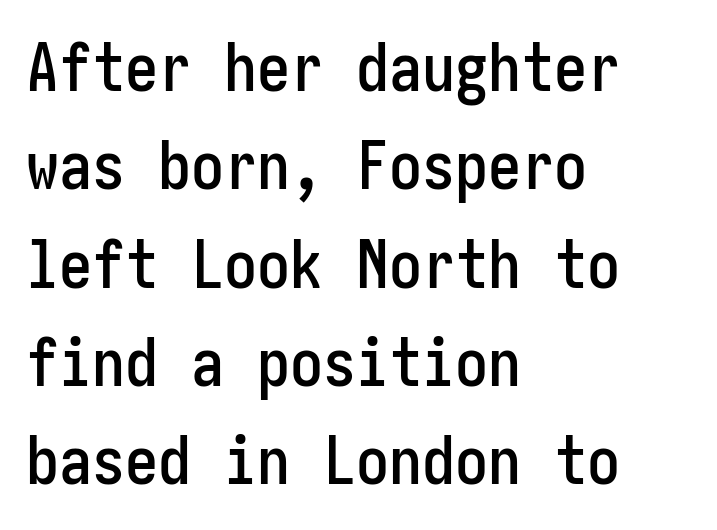
The image shows 66 px condensed sans-serif type, upright; set left-aligned, normal line spacing (1.49x), normal letter spacing, not underlined; low stroke contrast and a medium x-height.
